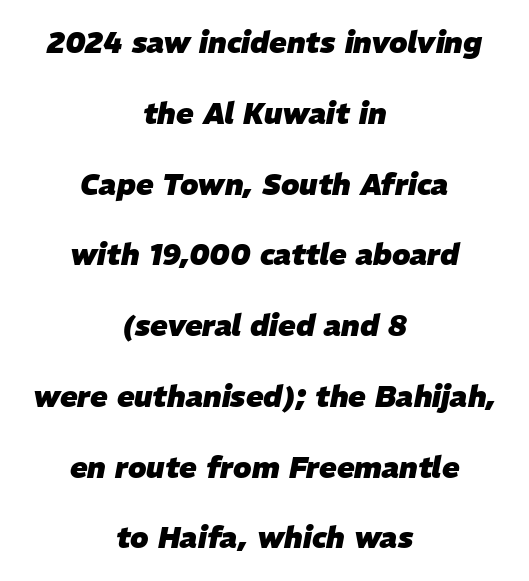
Q: Is the text bold? A: Yes.
Q: Is the text italic (slanted)? A: Yes, it leans right by about 11 degrees.
Q: Is the text underlined? A: No.
Q: How is the paragraph aligned? A: Centered.
Q: Is the spacing between letters normal or unusually wide? A: Normal.
Q: Is the spacing between lines tight, normal or loose? A: Loose.
Q: Width (condensed, normal, or wide)? A: Normal.
Q: Stroke contrast? A: Low.
Q: x-height? A: Medium.
Q: Monospaced? A: No.
